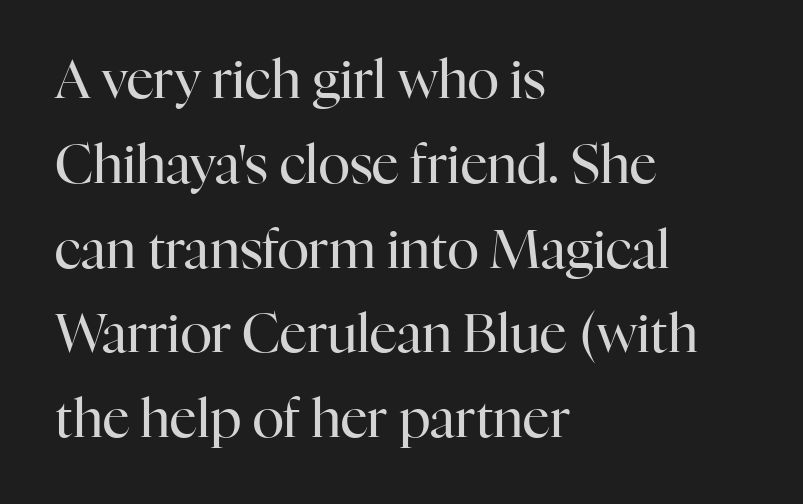
The image shows 53 px regular-weight serif type, upright; set left-aligned, normal line spacing (1.6x), normal letter spacing, not underlined; high stroke contrast and a medium x-height.
